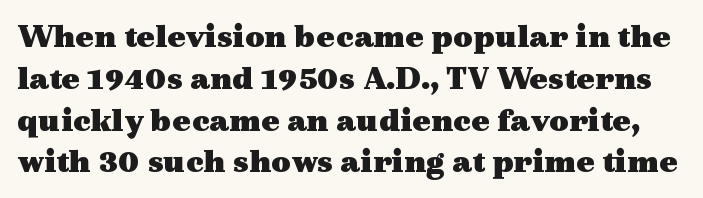
Q: Is the text bold? A: Yes.
Q: Is the text italic (slanted)? A: No, it is upright.
Q: Is the typeface a serif or a sans-serif typeface? A: Serif.
Q: Is the text underlined? A: No.
Q: Is the spacing between letters normal or unusually wide? A: Normal.
Q: Width (condensed, normal, or wide)? A: Wide.
Q: x-height? A: Medium.
Q: Monospaced? A: No.
